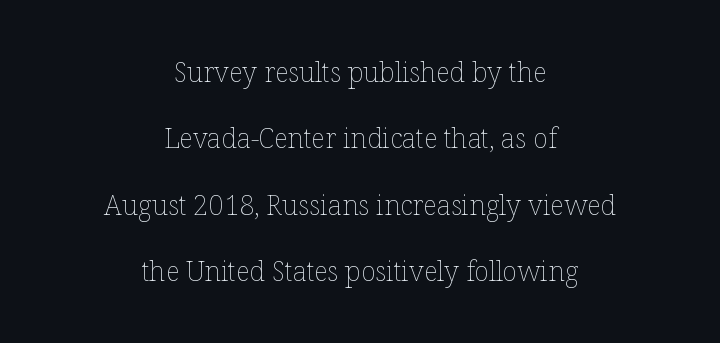
Stem width sits at or under what a default text font uses. The area under the type is left untouched. Short note: letters normally spaced. The typesetter chose a symmetrical, centered arrangement here. Does the lettering tilt? It doesn't — this is upright.
